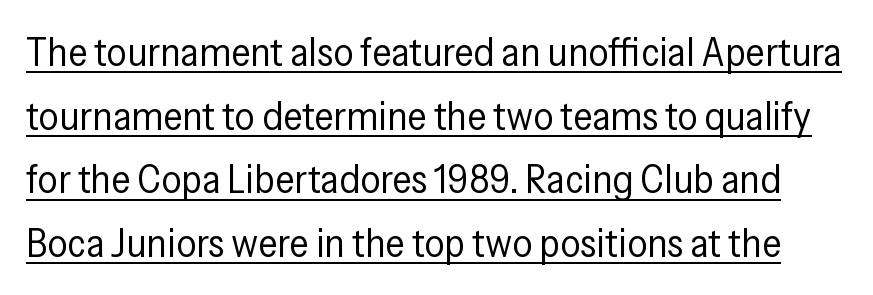
Q: Is the text bold? A: No.
Q: Is the text italic (slanted)? A: No, it is upright.
Q: Is the typeface a serif or a sans-serif typeface? A: Sans-serif.
Q: Is the text underlined? A: Yes.
Q: Is the spacing between letters normal or unusually wide? A: Normal.
Q: Is the spacing between lines tight, normal or loose? A: Normal.
Q: Width (condensed, normal, or wide)? A: Condensed.
Q: Stroke contrast? A: Low.
Q: x-height? A: Medium.
Q: Monospaced? A: No.
